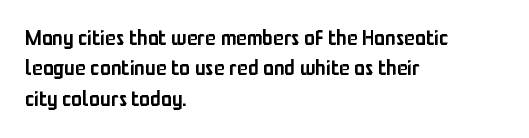
Q: Is the text bold? A: Semi-bold.
Q: Is the text italic (slanted)? A: No, it is upright.
Q: Is the text underlined? A: No.
Q: How is the paragraph aligned? A: Left-aligned.
Q: Is the spacing between letters normal or unusually wide? A: Normal.
Q: Is the spacing between lines tight, normal or loose? A: Normal.
